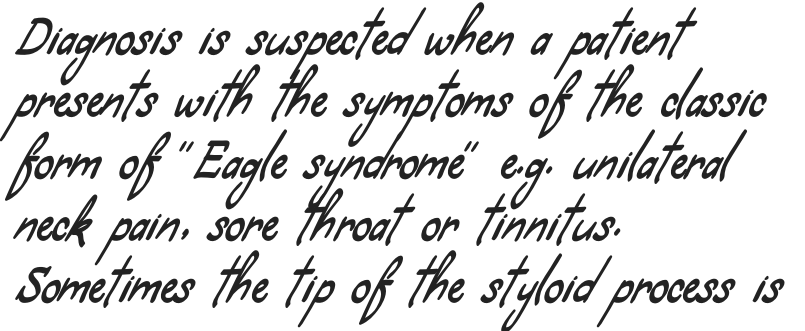
The image shows 47 px condensed sans-serif type; set left-aligned, normal line spacing (1.32x), normal letter spacing, not underlined; low stroke contrast and a small x-height.
